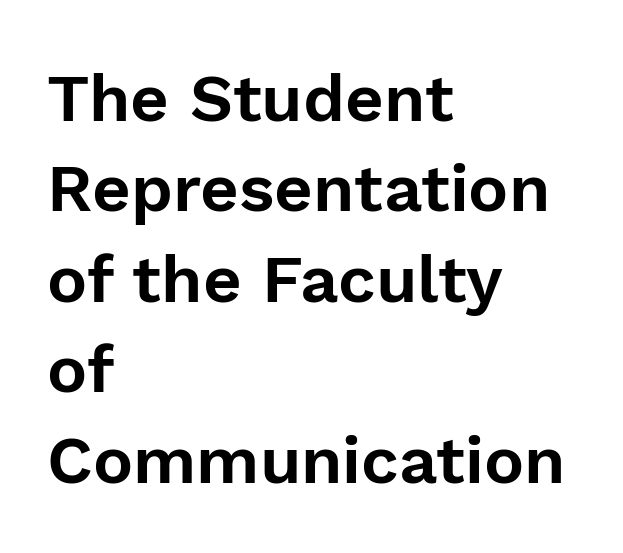
The image shows 67 px sans-serif type, upright; set left-aligned, normal line spacing (1.35x), normal letter spacing, not underlined; low stroke contrast and a medium x-height.
